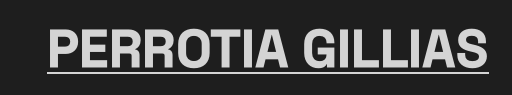
Q: Is the text bold? A: Yes.
Q: Is the text italic (slanted)? A: No, it is upright.
Q: Is the typeface a serif or a sans-serif typeface? A: Sans-serif.
Q: Is the text underlined? A: Yes.
Q: Is the spacing between letters normal or unusually wide? A: Normal.
Q: Width (condensed, normal, or wide)? A: Condensed.
Q: Stroke contrast? A: Low.
Q: x-height? A: Large.
Q: Monospaced? A: No.
